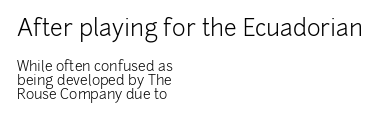
{"italic": "no", "bold": "no", "underline": "no", "align": "left", "line_spacing": "tight", "line_spacing_ratio": 1.02, "letter_spacing": "normal", "letter_spacing_em": 0.0, "larger_block": "first", "size_ratio": 1.64, "glyph_px": 23}
